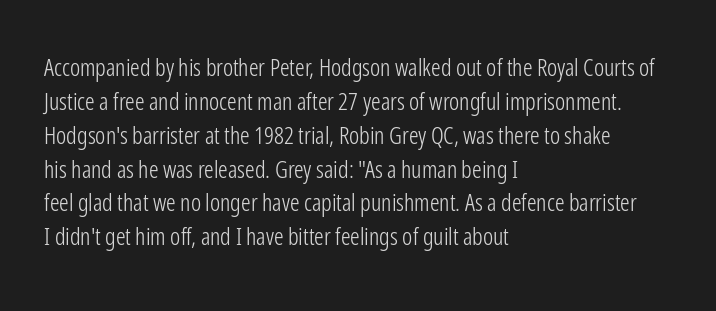
Q: Is the text bold? A: No.
Q: Is the text italic (slanted)? A: No, it is upright.
Q: Is the text underlined? A: No.
Q: How is the paragraph aligned? A: Left-aligned.
Q: Is the spacing between letters normal or unusually wide? A: Normal.
Q: Is the spacing between lines tight, normal or loose? A: Normal.
